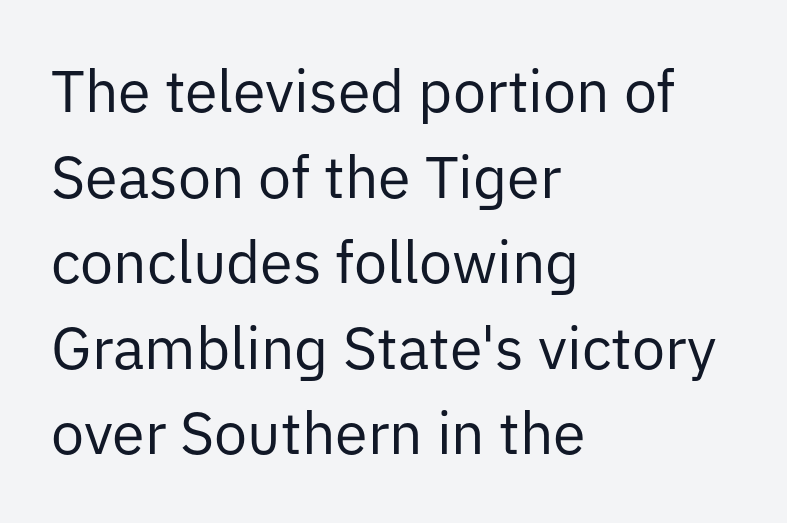
{"serif": "no", "italic": "no", "bold": "no", "weight": "regular", "width": "normal", "stroke_contrast": "low", "x_height": "medium", "monospaced": "no", "underline": "no", "align": "left", "line_spacing": "normal", "line_spacing_ratio": 1.45, "letter_spacing": "normal", "letter_spacing_em": 0.0, "glyph_px": 59}
